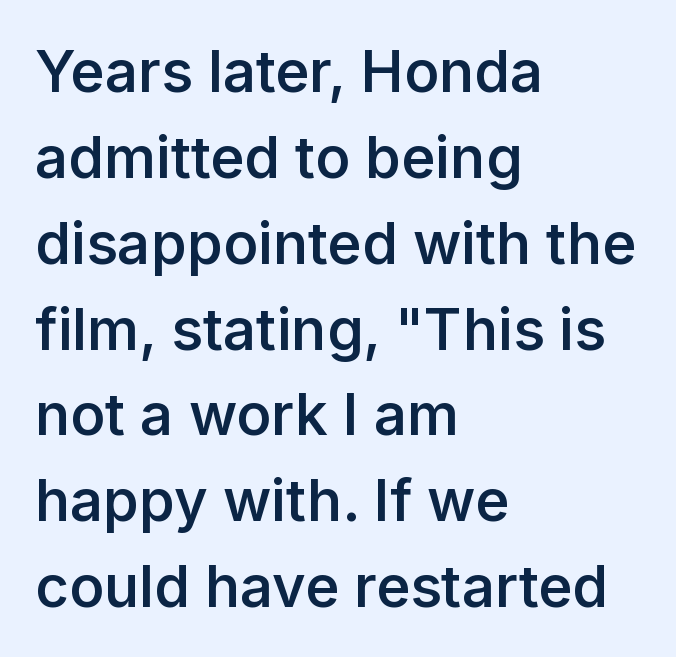
{"serif": "no", "italic": "no", "bold": "semi", "weight": "semibold", "width": "normal", "stroke_contrast": "low", "x_height": "medium", "monospaced": "no", "underline": "no", "align": "left", "line_spacing": "normal", "line_spacing_ratio": 1.48, "letter_spacing": "normal", "letter_spacing_em": 0.0, "glyph_px": 58}
